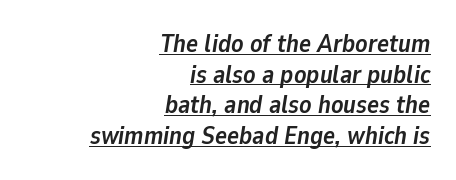
Strokes here are thick enough to call this a true bold. A flush-right, rag-left setting is used for this passage. The rendering uses the underline text-decoration. Honestly, the letter spacing is just normal — you wouldn't notice it. Every character sits at an angle, as italics do.
